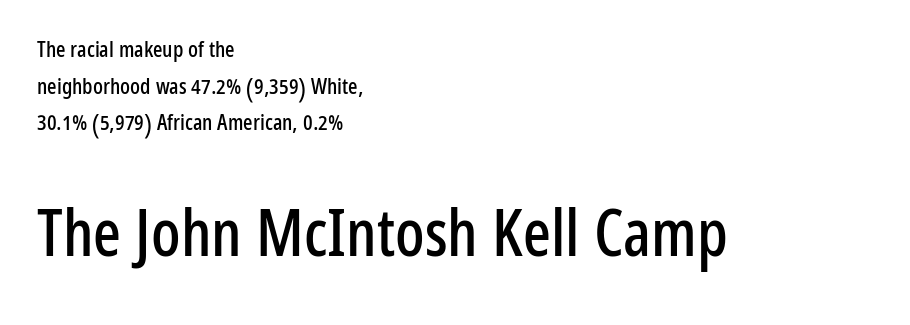
This sample uses a sans-serif face. Every row of glyphs begins at an identical x-position on the left. Does the lettering tilt? It doesn't — this is upright. The rendering uses a moderate line-height, typical for paragraphs. No word sits above an underline.
